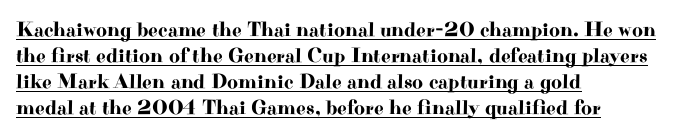
{"italic": "no", "underline": "yes", "align": "left", "line_spacing_ratio": 1.24, "letter_spacing": "normal", "letter_spacing_em": 0.0, "glyph_px": 21}
